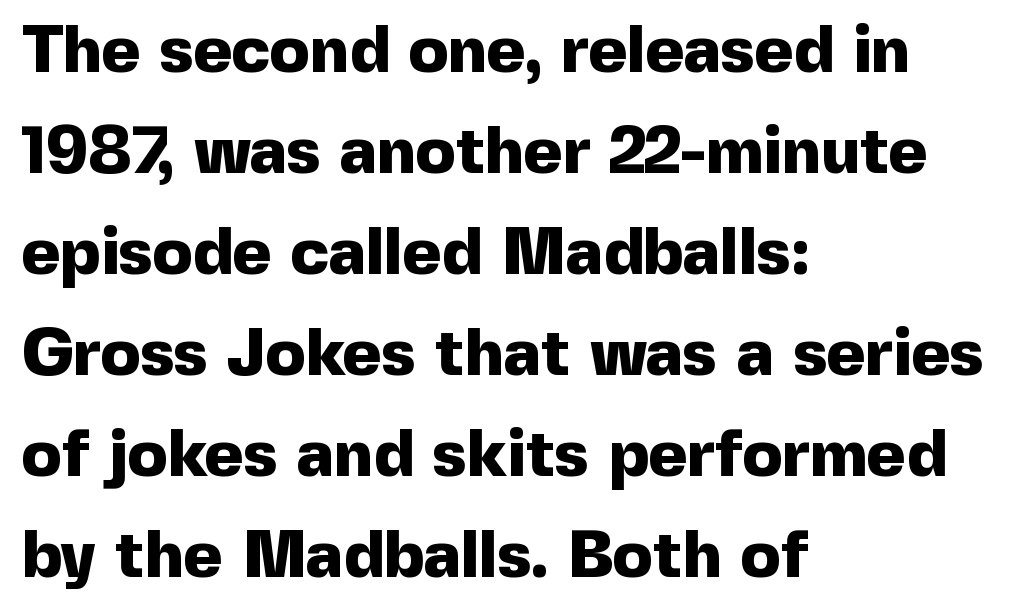
A typesetter would call this proportional, since set widths differ per character. The typesetter chose a ragged-right arrangement here. Classification — sans serif. These lines keep a tight, regular rhythm from letter to letter.
